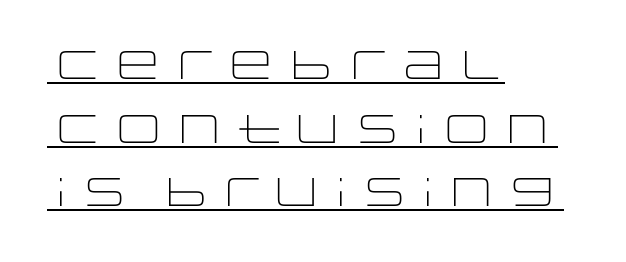
Q: Is the text bold? A: No.
Q: Is the text italic (slanted)? A: No, it is upright.
Q: Is the typeface a serif or a sans-serif typeface? A: Sans-serif.
Q: Is the text underlined? A: Yes.
Q: How is the paragraph aligned? A: Left-aligned.
Q: Is the spacing between letters normal or unusually wide? A: Normal.
Q: Is the spacing between lines tight, normal or loose? A: Normal.
Q: Width (condensed, normal, or wide)? A: Wide.
Q: Stroke contrast? A: Low.
Q: x-height? A: Large.
Q: Monospaced? A: No.
